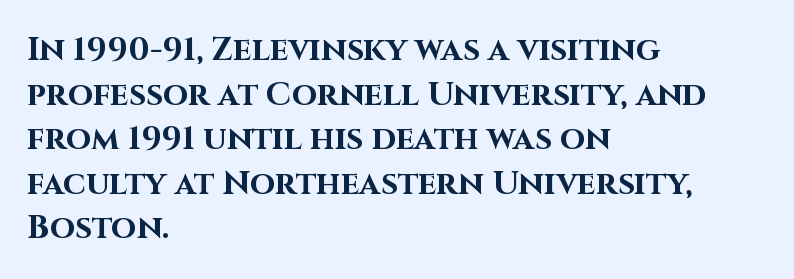
Unmarked baselines from the first word to the last. Notice how the stems are strictly vertical — no italics here. Notice how descenders clear the ascenders below comfortably — that's standard leading. Note: no serifs on the glyphs. Note the varied advance widths — an 'i' is clearly narrower than an 'm'. A classic flush-left, rag-right setting is used for this passage.
